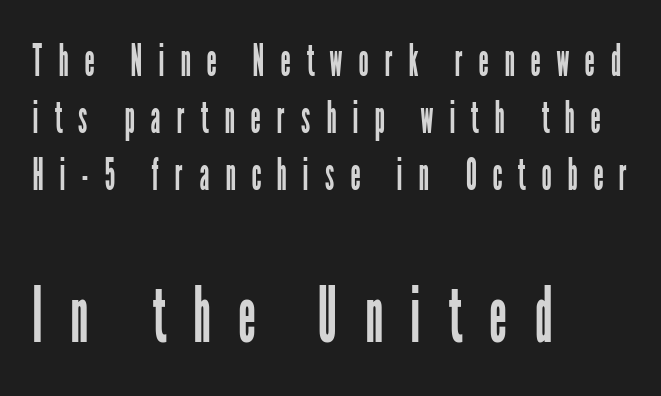
The image shows 78 px regular-weight, condensed sans-serif type, upright; set left-aligned, normal line spacing (1.27x), unusually wide letter spacing (+0.35 em), not underlined; the second (bottom) block is 1.73x larger; low stroke contrast and a medium x-height.
